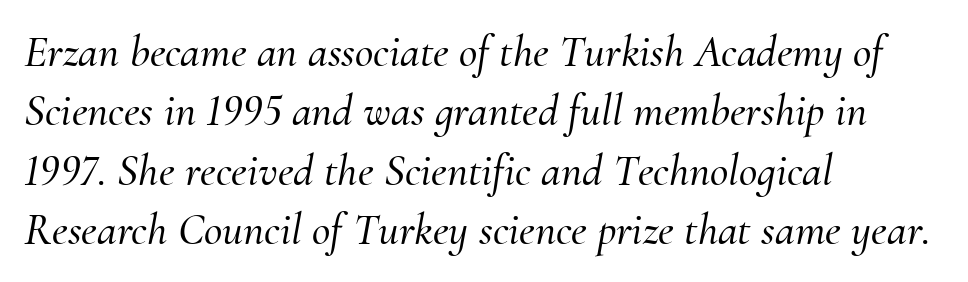
{"serif": "yes", "italic": "yes", "lean": "right", "slant_degrees": 10, "width": "normal", "stroke_contrast": "medium", "x_height": "small", "monospaced": "no", "underline": "no", "align": "left", "line_spacing": "normal", "line_spacing_ratio": 1.32, "letter_spacing": "normal", "letter_spacing_em": 0.0, "glyph_px": 45}
